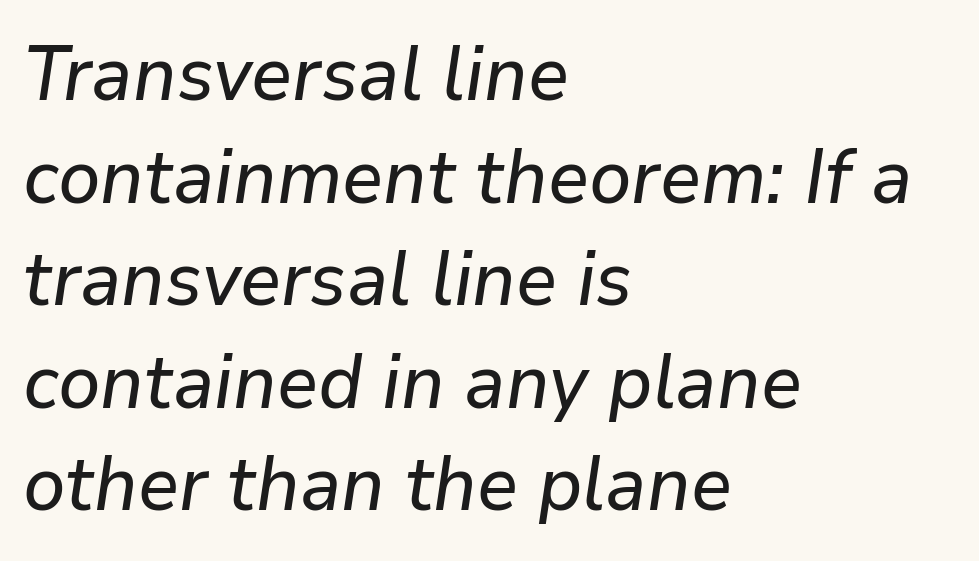
The image shows 76 px text type, italic (leaning right); set left-aligned, normal line spacing (1.35x), normal letter spacing, not underlined; low stroke contrast and a medium x-height.
